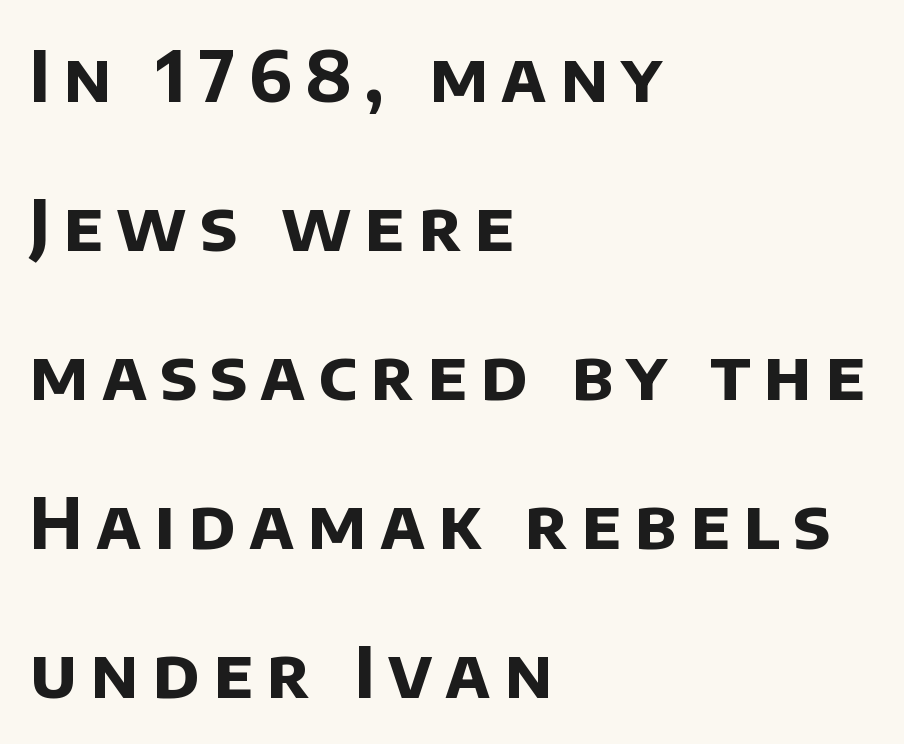
Q: Is the text bold? A: Yes.
Q: Is the typeface a serif or a sans-serif typeface? A: Sans-serif.
Q: Is the text underlined? A: No.
Q: How is the paragraph aligned? A: Left-aligned.
Q: Is the spacing between lines tight, normal or loose? A: Loose.
Q: Width (condensed, normal, or wide)? A: Normal.
Q: Stroke contrast? A: Low.
Q: x-height? A: Large.
Q: Monospaced? A: No.
